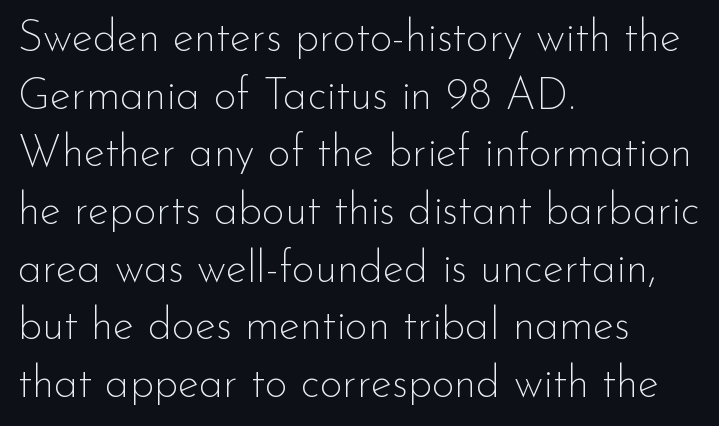
The image shows 44 px thin sans-serif type, upright; set left-aligned, normal line spacing (1.31x), normal letter spacing, not underlined; low stroke contrast and a small x-height.
